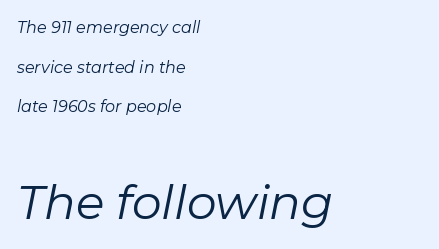
The block of text is sparse from top to bottom, with ample space between rows. Block two is the big one; block one sits smaller above it. Caption: face not bold, strokes unweighted. Left-aligned paragraph, ragged on the right. Italic: yes, the glyphs are oblique.
